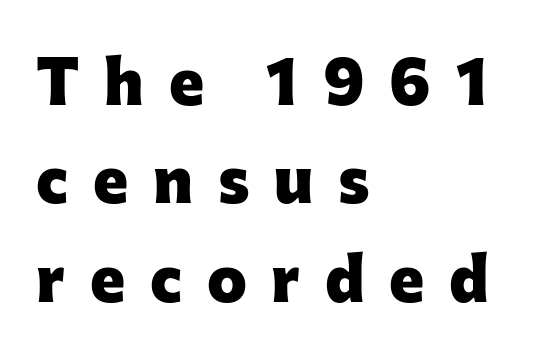
Look at the tracking — it's clearly loosened, letters drifting apart. Compared with typical paragraphs, the rows here are spaced about the same. In terms of weight, the rendering is a true, heavy bold. Does the type have serifs? No, each stem ends abruptly. Clear beneath every line of the passage.
